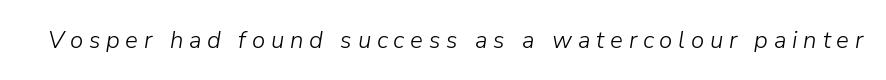
{"italic": "yes", "lean": "right", "slant_degrees": 9, "bold": "no", "underline": "no", "letter_spacing": "wide", "letter_spacing_em": 0.24, "glyph_px": 24}
